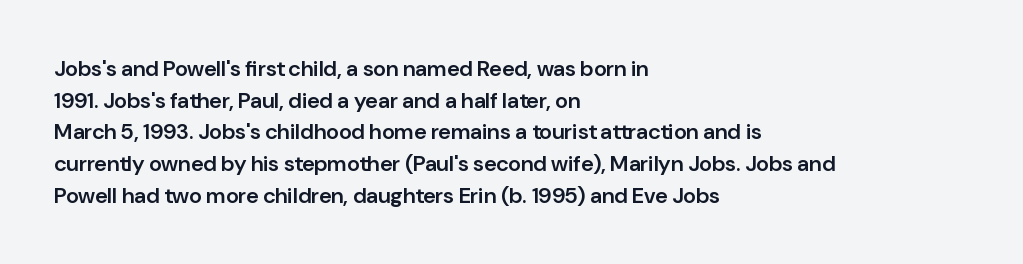
The image shows 22 px text type, upright; set left-aligned, normal line spacing (1.44x), normal letter spacing, not underlined.
